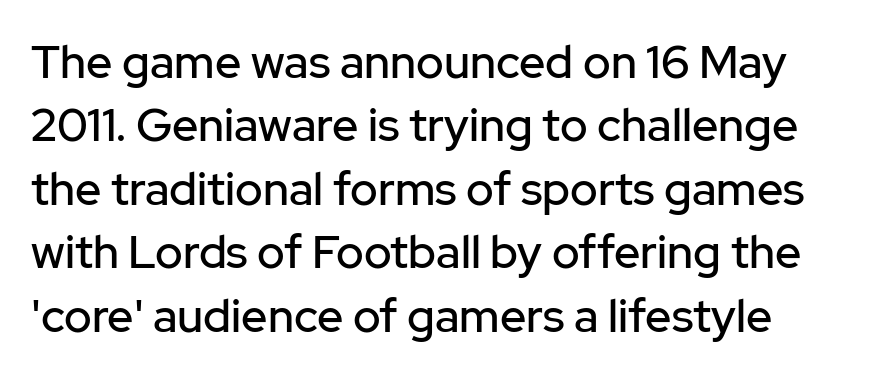
{"serif": "no", "italic": "no", "width": "normal", "stroke_contrast": "low", "x_height": "medium", "monospaced": "no", "underline": "no", "line_spacing": "normal", "line_spacing_ratio": 1.38, "letter_spacing": "normal", "letter_spacing_em": 0.0, "glyph_px": 46}
